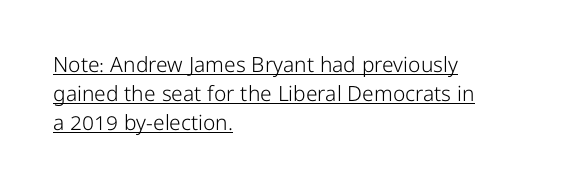
{"italic": "no", "bold": "no", "underline": "yes", "align": "left", "line_spacing": "normal", "line_spacing_ratio": 1.37, "letter_spacing": "normal", "letter_spacing_em": 0.0, "glyph_px": 21}
